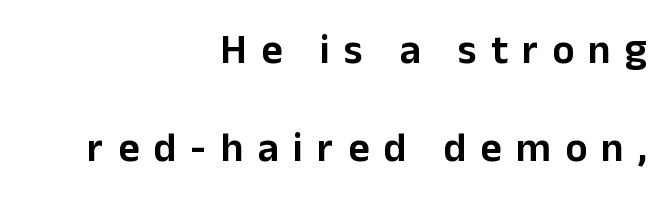
The image shows 41 px sans-serif type, upright; set right-aligned, loose line spacing (2.4x), unusually wide letter spacing (+0.35 em), not underlined; low stroke contrast and a medium x-height.
